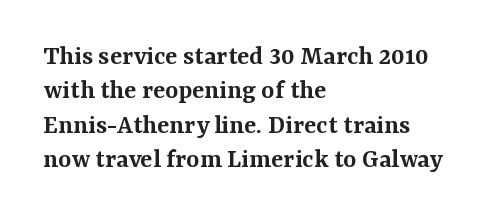
This is the in-between weight designers call semibold or demi. Posture: upright roman. The rendering uses natural spacing where letterforms have individual widths. In terms of letterspacing, this is plain default setting.
